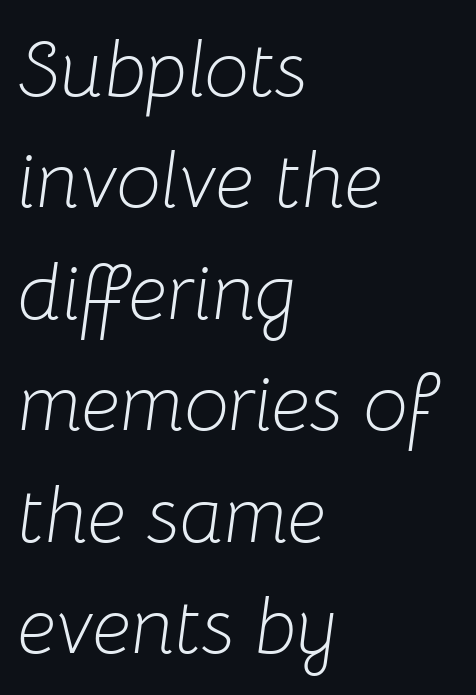
Proportional: the letters do not fall into vertical columns. Yep, that's italic — everything's leaning. There is no visible air inserted between adjacent glyphs. The rendering uses a moderate line-height, typical for paragraphs.
